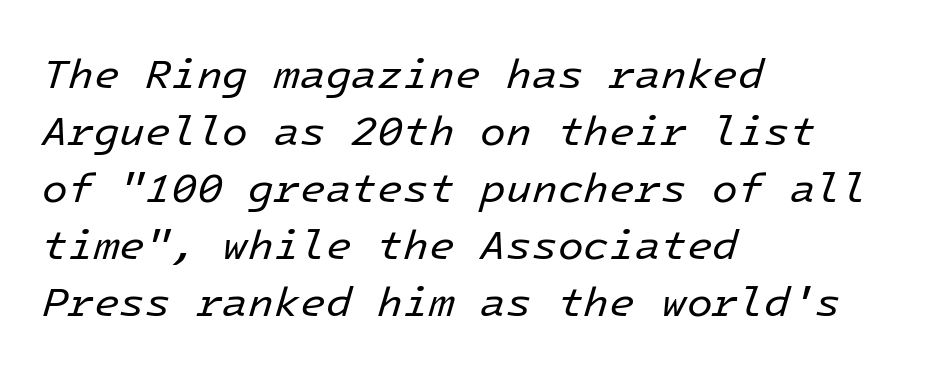
{"italic": "yes", "lean": "right", "slant_degrees": 16, "bold": "no", "weight": "regular", "width": "normal", "stroke_contrast": "low", "x_height": "medium", "underline": "no", "align": "left", "line_spacing": "normal", "line_spacing_ratio": 1.36, "letter_spacing": "normal", "letter_spacing_em": 0.0, "glyph_px": 42}
